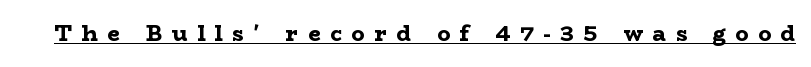
Q: Is the text bold? A: Yes.
Q: Is the text italic (slanted)? A: No, it is upright.
Q: Is the text underlined? A: Yes.
Q: Is the spacing between letters normal or unusually wide? A: Unusually wide.
